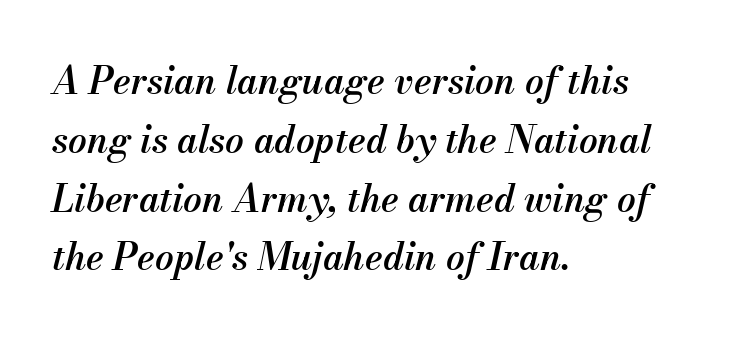
The image shows 37 px semibold type, italic (leaning right); set left-aligned, normal line spacing (1.59x), normal letter spacing, not underlined; medium stroke contrast and a small x-height.
